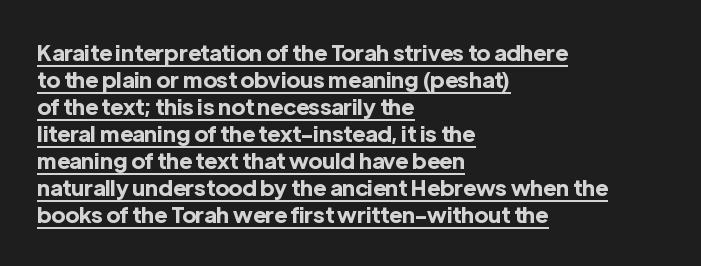
Q: Is the text bold? A: Yes.
Q: Is the text italic (slanted)? A: No, it is upright.
Q: Is the text underlined? A: Yes.
Q: How is the paragraph aligned? A: Left-aligned.
Q: Is the spacing between letters normal or unusually wide? A: Normal.
